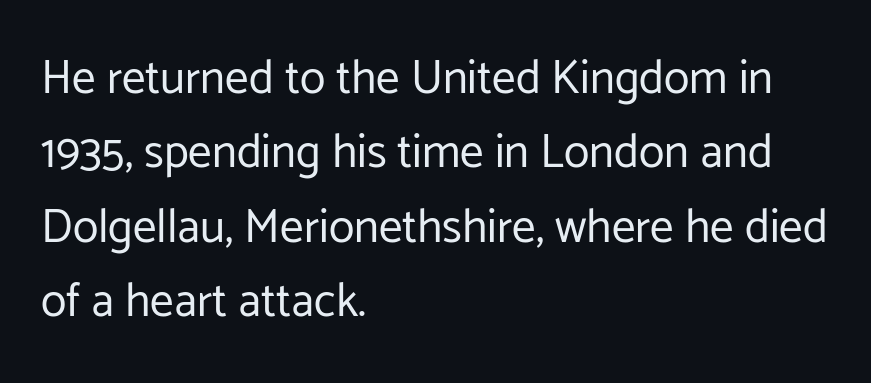
The image shows 47 px regular-weight sans-serif type, upright; set left-aligned, normal line spacing (1.58x), normal letter spacing, not underlined; low stroke contrast and a medium x-height.
